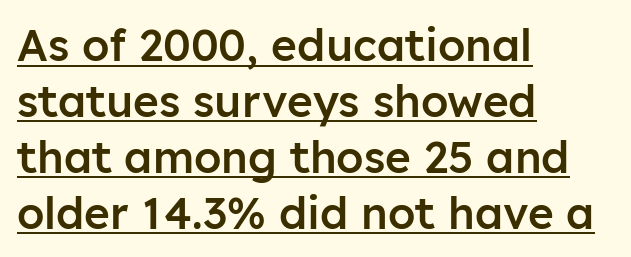
The image shows 44 px semibold sans-serif type, upright; set left-aligned, normal line spacing (1.27x), normal letter spacing, underlined; low stroke contrast and a medium x-height.
